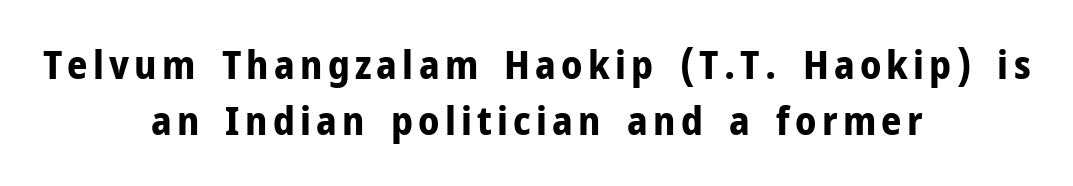
Q: Is the text bold? A: Yes.
Q: Is the text italic (slanted)? A: No, it is upright.
Q: Is the typeface a serif or a sans-serif typeface? A: Sans-serif.
Q: Is the text underlined? A: No.
Q: How is the paragraph aligned? A: Centered.
Q: Is the spacing between lines tight, normal or loose? A: Normal.
Q: Width (condensed, normal, or wide)? A: Normal.
Q: Stroke contrast? A: Low.
Q: x-height? A: Medium.
Q: Monospaced? A: No.
